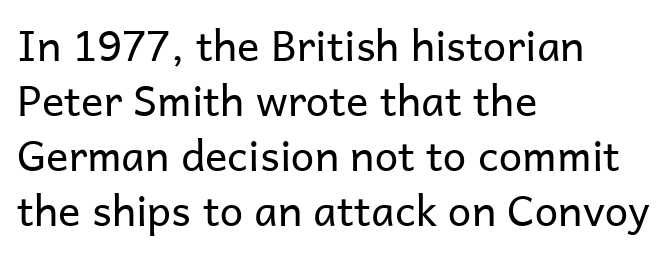
Q: Is the text bold? A: No.
Q: Is the text italic (slanted)? A: No, it is upright.
Q: Is the typeface a serif or a sans-serif typeface? A: Sans-serif.
Q: Is the text underlined? A: No.
Q: How is the paragraph aligned? A: Left-aligned.
Q: Is the spacing between letters normal or unusually wide? A: Normal.
Q: Is the spacing between lines tight, normal or loose? A: Normal.
Q: Width (condensed, normal, or wide)? A: Normal.
Q: Stroke contrast? A: Low.
Q: x-height? A: Medium.
Q: Monospaced? A: No.
